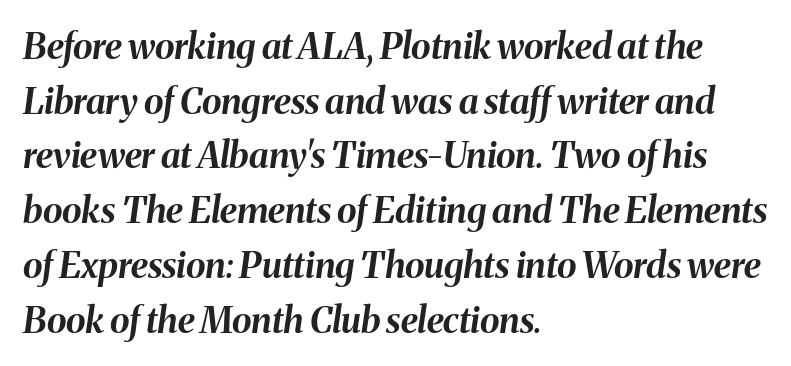
{"italic": "yes", "lean": "right", "slant_degrees": 8, "bold": "yes", "weight": "bold", "width": "normal", "stroke_contrast": "medium", "x_height": "medium", "monospaced": "no", "underline": "no", "align": "left", "line_spacing": "normal", "line_spacing_ratio": 1.52, "letter_spacing": "normal", "letter_spacing_em": 0.0, "glyph_px": 36}
